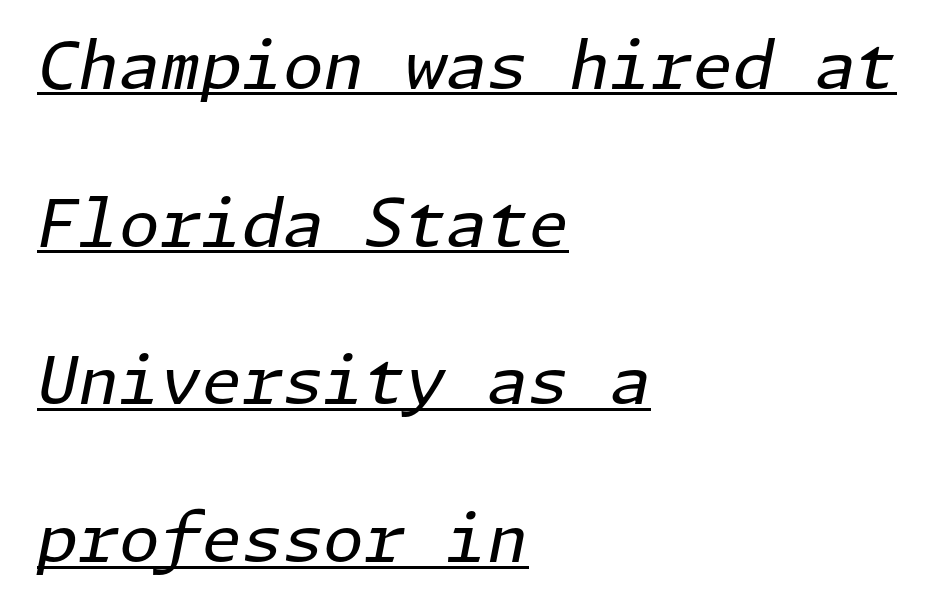
The image shows 66 px regular-weight type, italic (leaning right); set left-aligned, loose line spacing (2.39x), normal letter spacing, underlined; low stroke contrast and a medium x-height.
